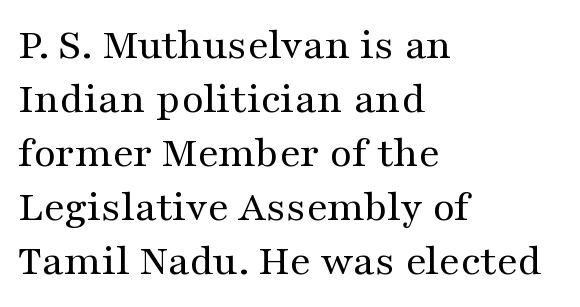
A classic flush-left, rag-right setting is used for this passage. The space beneath each line is pristine and unruled. Are there feet on the stems? There are — it's a serif. When letters stand straight like this, we call the style roman or upright. Here the designer chose a conventional face with non-uniform glyph widths. No chunkiness to these letters — they're not bold.
